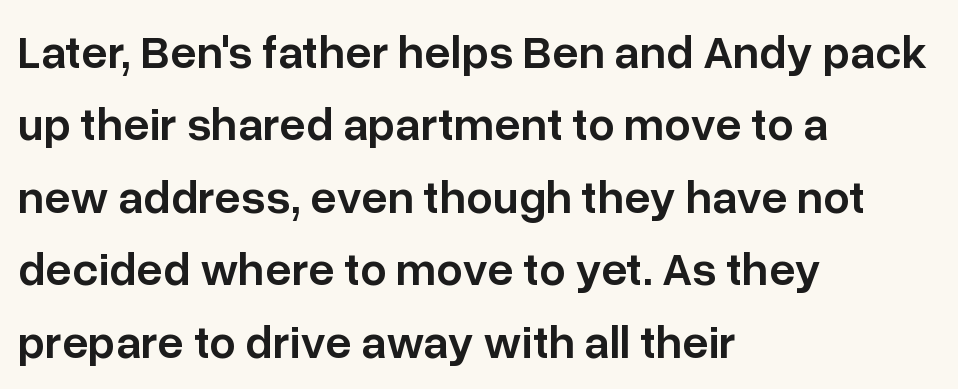
Q: Is the text bold? A: Semi-bold.
Q: Is the text italic (slanted)? A: No, it is upright.
Q: Is the typeface a serif or a sans-serif typeface? A: Sans-serif.
Q: Is the text underlined? A: No.
Q: How is the paragraph aligned? A: Left-aligned.
Q: Is the spacing between letters normal or unusually wide? A: Normal.
Q: Is the spacing between lines tight, normal or loose? A: Normal.
Q: Width (condensed, normal, or wide)? A: Normal.
Q: Stroke contrast? A: Low.
Q: x-height? A: Medium.
Q: Monospaced? A: No.
